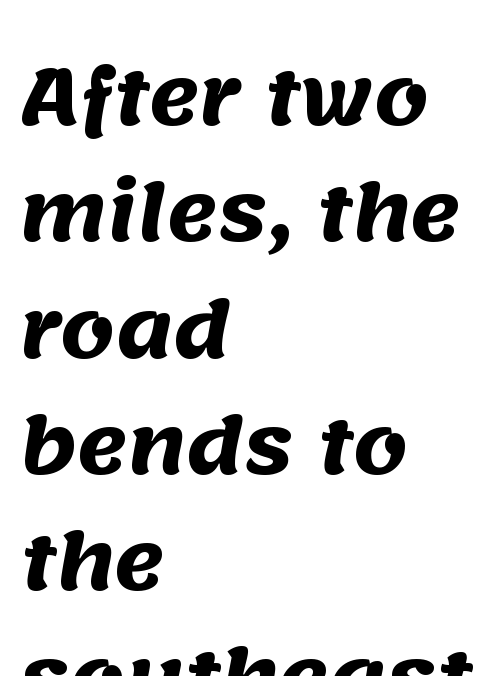
The image shows 77 px heavy sans-serif type; set left-aligned, normal line spacing (1.51x), normal letter spacing, not underlined; medium stroke contrast and a large x-height.
